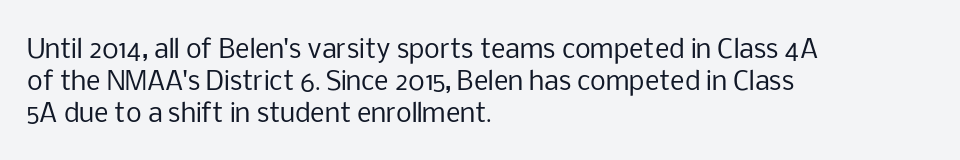
{"italic": "no", "bold": "no", "underline": "no", "align": "left", "line_spacing": "normal", "line_spacing_ratio": 1.29, "letter_spacing": "normal", "letter_spacing_em": 0.0, "glyph_px": 25}
